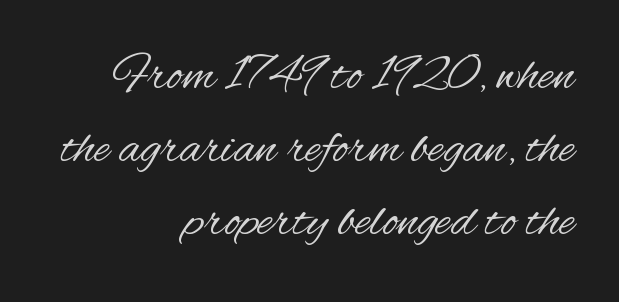
Q: Is the text bold? A: No.
Q: Is the text italic (slanted)? A: Yes.
Q: Is the typeface a serif or a sans-serif typeface? A: Sans-serif.
Q: Is the text underlined? A: No.
Q: How is the paragraph aligned? A: Right-aligned.
Q: Is the spacing between letters normal or unusually wide? A: Normal.
Q: Is the spacing between lines tight, normal or loose? A: Normal.
Q: Width (condensed, normal, or wide)? A: Condensed.
Q: Stroke contrast? A: Medium.
Q: x-height? A: Small.
Q: Monospaced? A: No.
